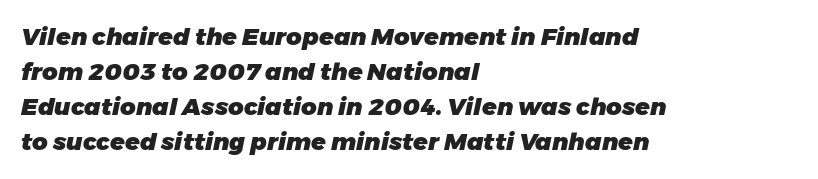
{"italic": "yes", "lean": "right", "slant_degrees": 11, "bold": "yes", "underline": "no", "align": "left", "line_spacing": "normal", "line_spacing_ratio": 1.46, "letter_spacing": "normal", "letter_spacing_em": 0.0, "glyph_px": 24}
